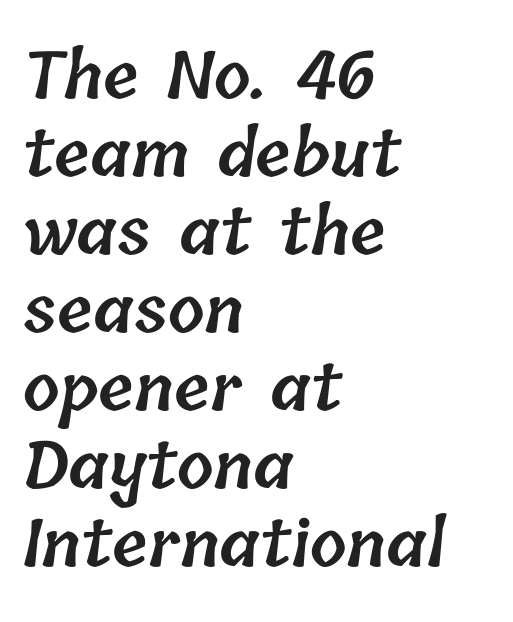
Q: Is the text bold? A: Semi-bold.
Q: Is the text underlined? A: No.
Q: How is the paragraph aligned? A: Left-aligned.
Q: Is the spacing between letters normal or unusually wide? A: Normal.
Q: Width (condensed, normal, or wide)? A: Normal.
Q: Stroke contrast? A: Low.
Q: x-height? A: Medium.
Q: Monospaced? A: No.
